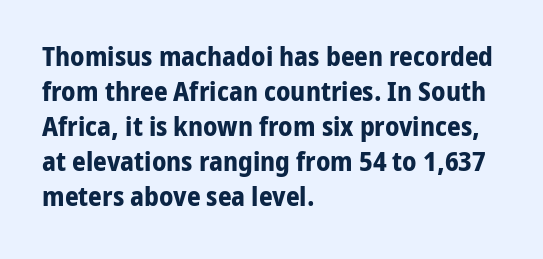
Is there much room between lines? A standard amount, neither cramped nor airy. Emphasis by weight is at full strength: bold. Each word holds together tightly as a unit, with standard inter-letter gaps. Rule under the text: the space is simply empty. Style check: upright. Does the copy run flush right? No — it runs flush left.
